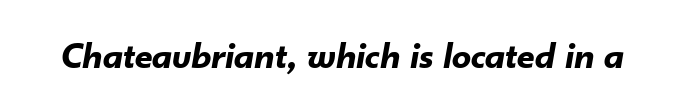
Q: Is the text bold? A: Yes.
Q: Is the text italic (slanted)? A: Yes, it leans right by about 10 degrees.
Q: Is the text underlined? A: No.
Q: Is the spacing between letters normal or unusually wide? A: Normal.
Q: Width (condensed, normal, or wide)? A: Normal.
Q: Stroke contrast? A: Low.
Q: x-height? A: Small.
Q: Monospaced? A: No.
